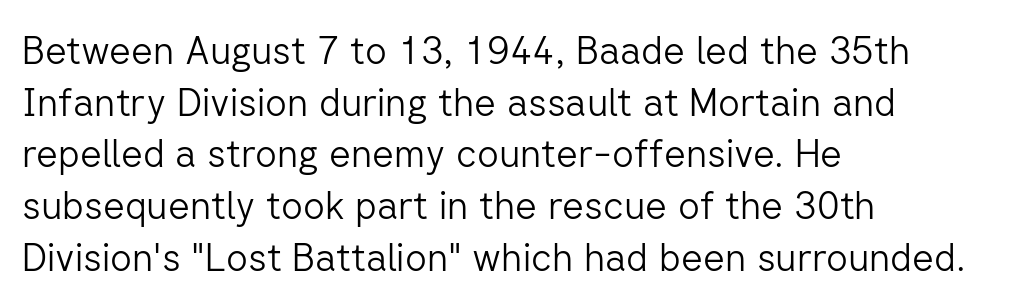
Q: Is the text bold? A: No.
Q: Is the text italic (slanted)? A: No, it is upright.
Q: Is the typeface a serif or a sans-serif typeface? A: Sans-serif.
Q: Is the text underlined? A: No.
Q: How is the paragraph aligned? A: Left-aligned.
Q: Is the spacing between letters normal or unusually wide? A: Normal.
Q: Is the spacing between lines tight, normal or loose? A: Normal.
Q: Width (condensed, normal, or wide)? A: Normal.
Q: Stroke contrast? A: Low.
Q: x-height? A: Medium.
Q: Monospaced? A: No.
